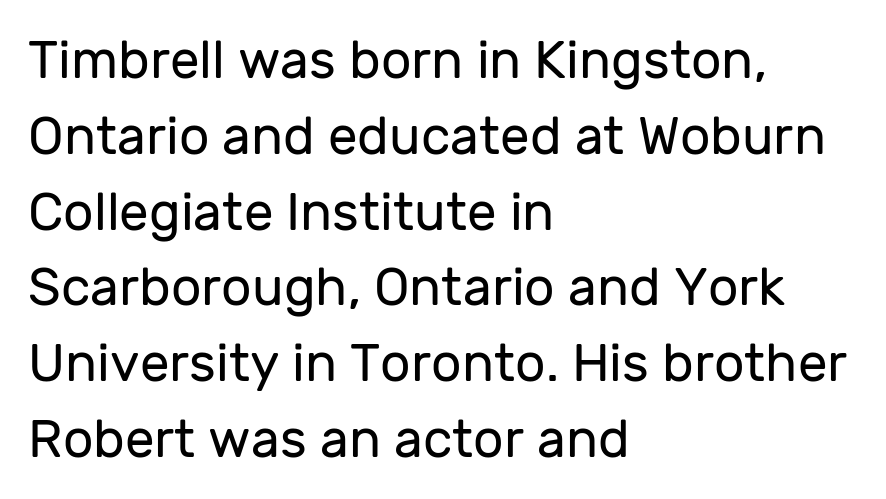
The axis of the letterforms is exactly vertical. Words appear dense and cohesive because spacing is normal. Nobody drew a line under any word here. You could not count columns in this text — the font is proportionally spaced. Check where the strokes stop: nothing finishes them off — pure sans.
